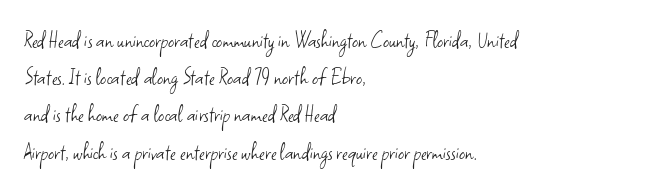
This sample uses plain, unmodified letter spacing. Has an underline been added? It has not. The designer left line spacing at the default. The cut favours lightness, reaching ordinary text weight at its darkest. Layout note: lines flush left.
